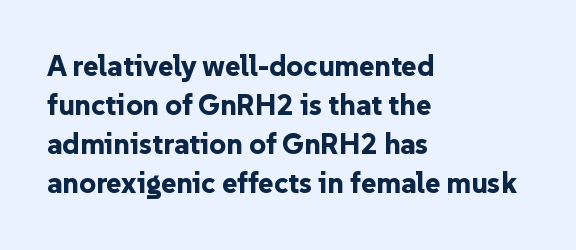
Q: Is the text bold? A: Yes.
Q: Is the text italic (slanted)? A: No, it is upright.
Q: Is the typeface a serif or a sans-serif typeface? A: Sans-serif.
Q: Is the text underlined? A: No.
Q: How is the paragraph aligned? A: Left-aligned.
Q: Is the spacing between letters normal or unusually wide? A: Normal.
Q: Is the spacing between lines tight, normal or loose? A: Normal.
Q: Width (condensed, normal, or wide)? A: Normal.
Q: Stroke contrast? A: Low.
Q: x-height? A: Medium.
Q: Monospaced? A: No.
